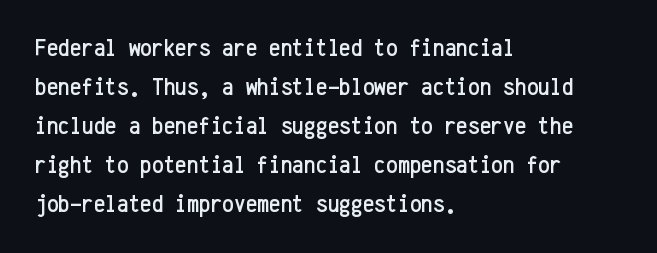
The compositor pushed each line to the left boundary. Every stem runs plumb, perpendicular to the baseline. This sample keeps an unexceptional amount of space between lines. Here the glyphs are tracked normally, forming tight word shapes. Descender tails drop into unmarked territory.
